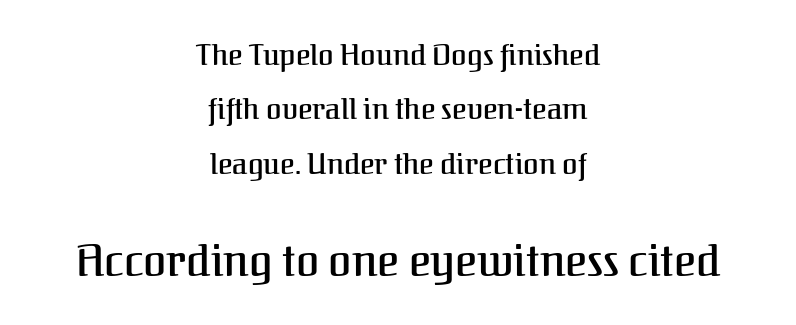
Q: Is the text italic (slanted)? A: No, it is upright.
Q: Is the typeface a serif or a sans-serif typeface? A: Serif.
Q: Is the text underlined? A: No.
Q: How is the paragraph aligned? A: Centered.
Q: Is the spacing between letters normal or unusually wide? A: Normal.
Q: Is the spacing between lines tight, normal or loose? A: Loose.
Q: Which block of text is set in a larger size, the first (top) or the second (bottom)? A: The second (bottom) one.
Q: Width (condensed, normal, or wide)? A: Normal.
Q: Stroke contrast? A: Medium.
Q: x-height? A: Medium.
Q: Monospaced? A: No.
